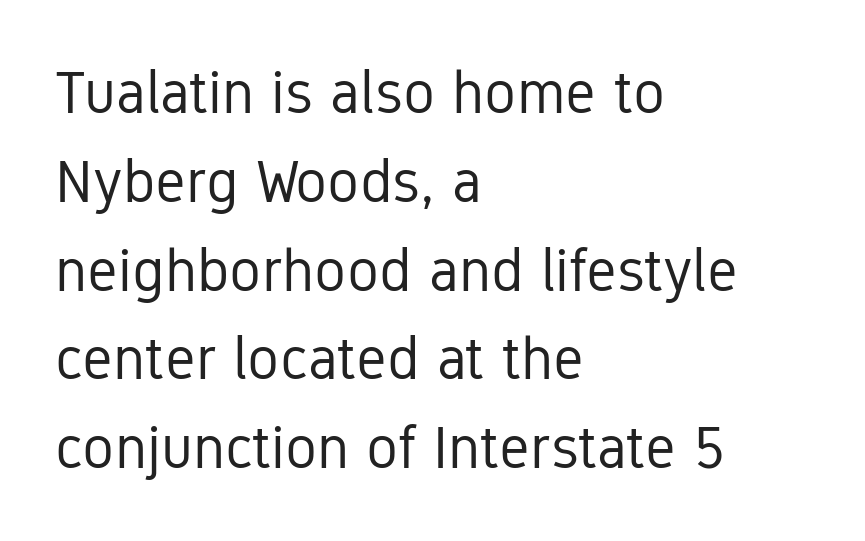
Q: Is the text bold? A: No.
Q: Is the text italic (slanted)? A: No, it is upright.
Q: Is the typeface a serif or a sans-serif typeface? A: Sans-serif.
Q: Is the text underlined? A: No.
Q: How is the paragraph aligned? A: Left-aligned.
Q: Is the spacing between letters normal or unusually wide? A: Normal.
Q: Is the spacing between lines tight, normal or loose? A: Normal.
Q: Width (condensed, normal, or wide)? A: Condensed.
Q: Stroke contrast? A: Low.
Q: x-height? A: Medium.
Q: Monospaced? A: No.
